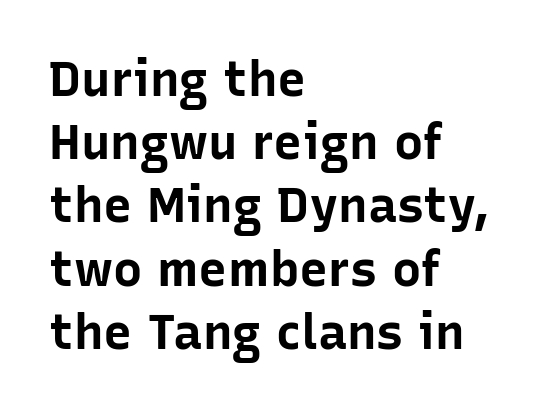
The image shows 49 px bold sans-serif type, upright; set left-aligned, normal line spacing (1.29x), normal letter spacing, not underlined; low stroke contrast and a medium x-height.
